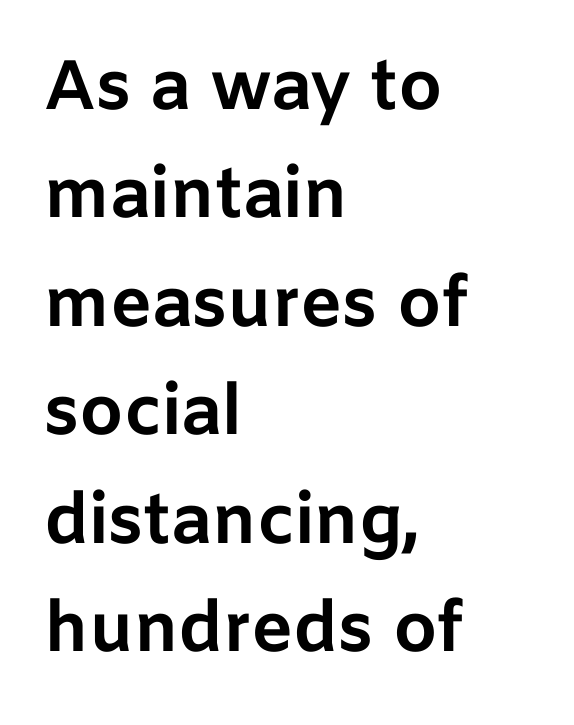
Regarding serifs, this sample does without them. Emphasis by weight is at full strength: bold. Rule under the text: the space is simply empty. Do the characters align in a grid? No, the font is proportional. The rendering uses a moderate line-height, typical for paragraphs. Every stem runs plumb, perpendicular to the baseline.
